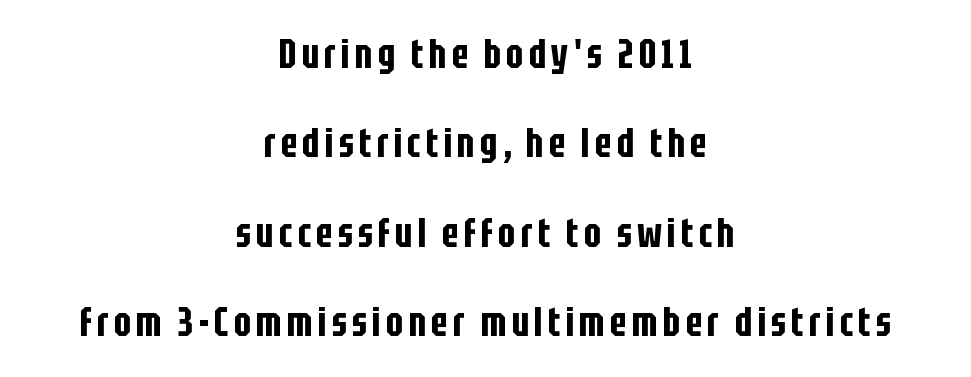
The image shows 41 px condensed sans-serif type, upright; set centered, loose line spacing (2.18x), not underlined; low stroke contrast and a large x-height.
